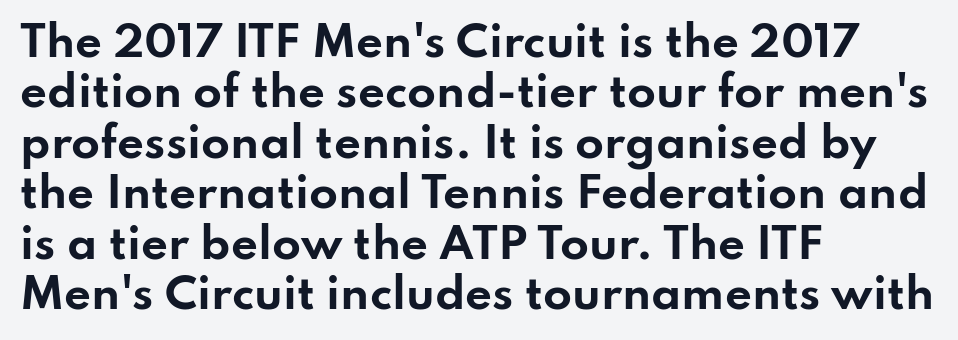
Here the designer chose a conventional face with non-uniform glyph widths. The typography opts for an upright posture over an oblique one. The typesetter chose a ragged-right arrangement here. The type family on display is of the sans-serif kind. The gaps between neighbouring characters are ordinary and unremarkable. Caption: bold face, heavy strokes.
